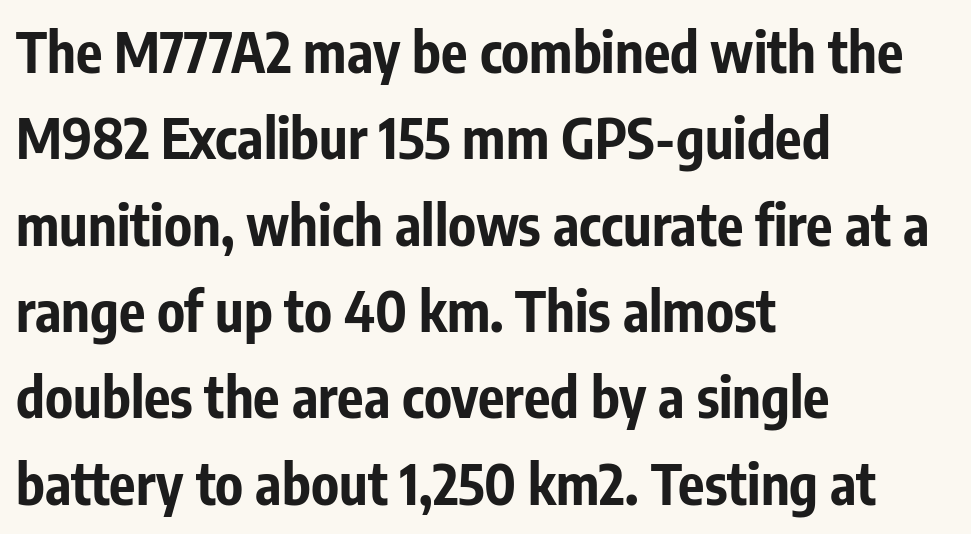
The image shows 55 px bold, condensed sans-serif type, upright; set left-aligned, normal line spacing (1.57x), normal letter spacing, not underlined; low stroke contrast and a medium x-height.
